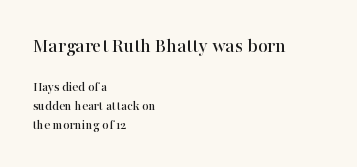
You could call the tracking neutral — neither tight nor loose. If you drew a ruler down the left edge, every line would touch it. Successive baselines arrive at the customary interval. The passage shown is not underscored anywhere.
